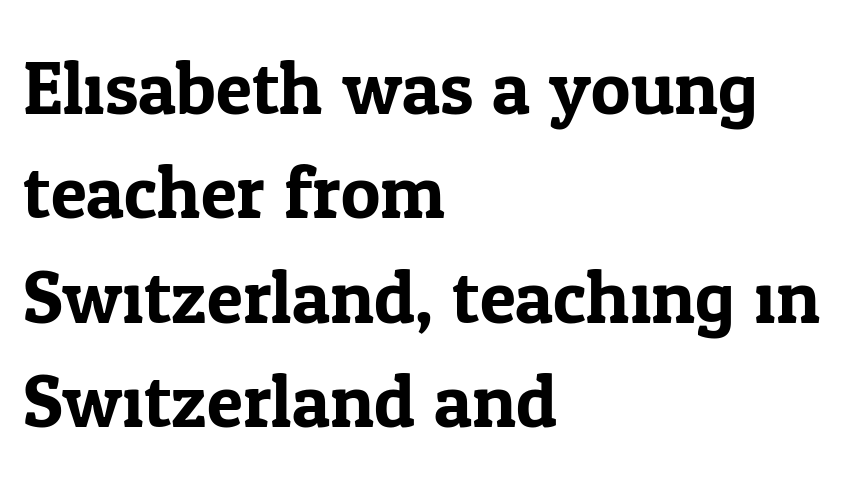
{"serif": "yes", "italic": "no", "width": "normal", "stroke_contrast": "low", "x_height": "medium", "monospaced": "no", "underline": "no", "align": "left", "line_spacing": "normal", "line_spacing_ratio": 1.41, "letter_spacing": "normal", "letter_spacing_em": 0.0, "glyph_px": 74}
